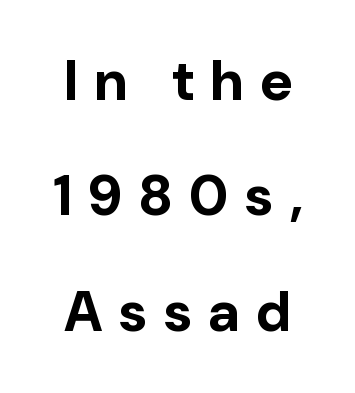
{"serif": "no", "italic": "no", "bold": "yes", "weight": "bold", "width": "normal", "stroke_contrast": "low", "x_height": "medium", "monospaced": "no", "underline": "no", "line_spacing": "loose", "line_spacing_ratio": 2.06, "letter_spacing": "wide", "letter_spacing_em": 0.3, "glyph_px": 56}
